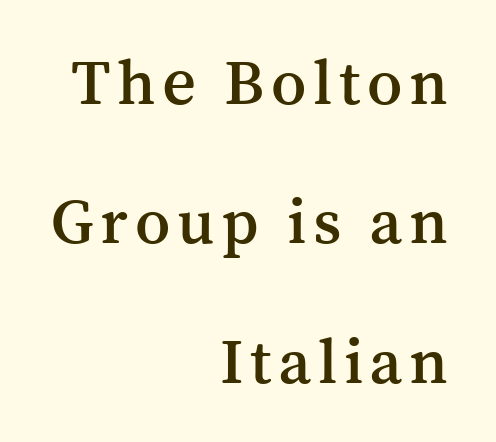
Q: Is the text italic (slanted)? A: No, it is upright.
Q: Is the typeface a serif or a sans-serif typeface? A: Serif.
Q: Is the text underlined? A: No.
Q: How is the paragraph aligned? A: Right-aligned.
Q: Is the spacing between lines tight, normal or loose? A: Loose.
Q: Width (condensed, normal, or wide)? A: Normal.
Q: Stroke contrast? A: Medium.
Q: x-height? A: Medium.
Q: Monospaced? A: No.
